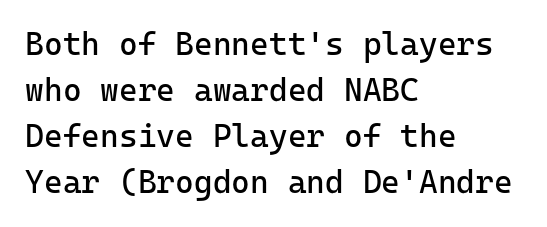
{"serif": "no", "italic": "no", "bold": "no", "weight": "regular", "width": "normal", "stroke_contrast": "low", "x_height": "medium", "underline": "no", "align": "left", "line_spacing": "normal", "line_spacing_ratio": 1.44, "letter_spacing": "normal", "letter_spacing_em": 0.0, "glyph_px": 32}
